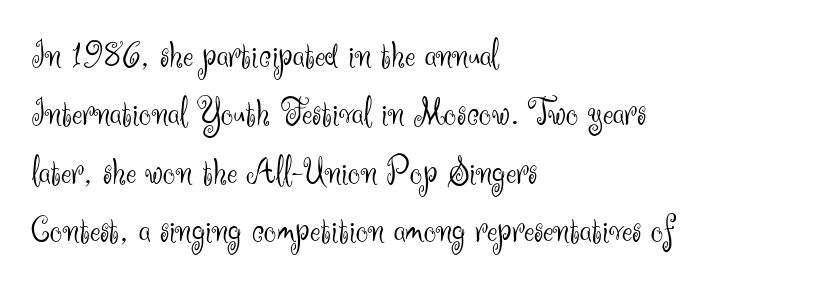
{"serif": "no", "italic": "no", "bold": "no", "weight": "light", "width": "normal", "stroke_contrast": "medium", "x_height": "small", "monospaced": "no", "underline": "no", "align": "left", "line_spacing": "normal", "line_spacing_ratio": 1.5, "letter_spacing": "normal", "letter_spacing_em": 0.0, "glyph_px": 39}
